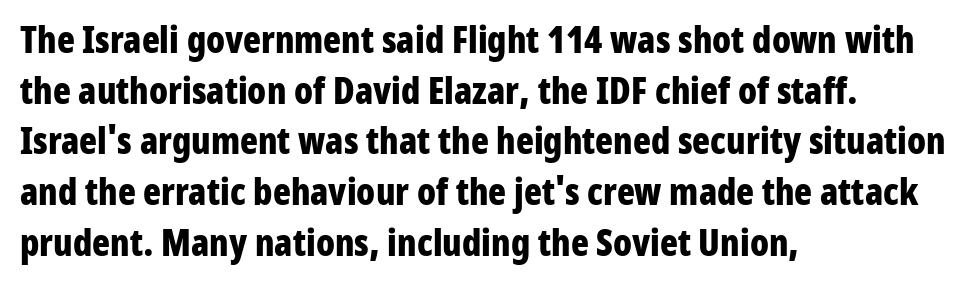
{"serif": "no", "italic": "no", "bold": "yes", "weight": "bold", "width": "condensed", "stroke_contrast": "low", "x_height": "medium", "monospaced": "no", "underline": "no", "align": "left", "line_spacing": "normal", "line_spacing_ratio": 1.37, "letter_spacing": "normal", "letter_spacing_em": 0.0, "glyph_px": 37}
